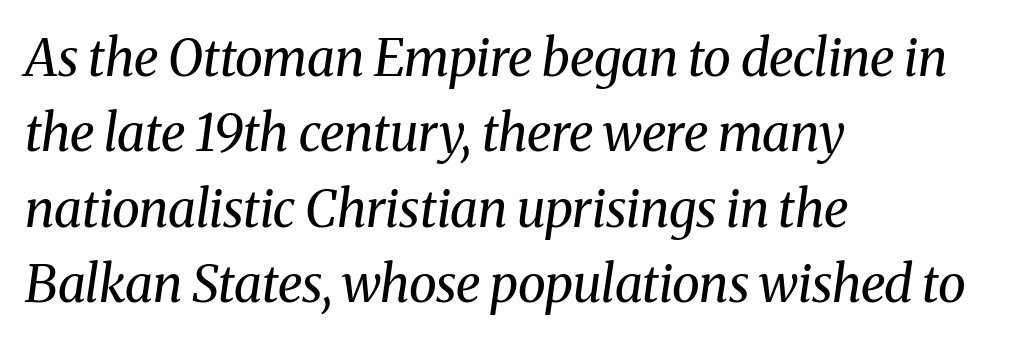
Nothing unusual about the tracking: characters are spaced as the font intends. Notice how descenders clear the ascenders below comfortably — that's standard leading. The lettering tilts uniformly, giving the passage an italic look. Stems here are at most as thick as an everyday book face. Notice how the passage keeps a crisp vertical edge on the left only.
